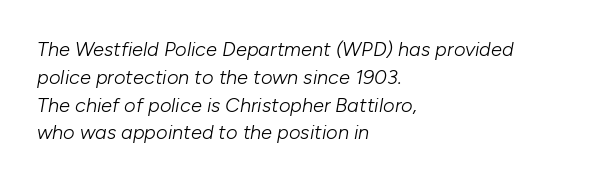
Does the copy run flush right? No — it runs flush left. The lines sit at an ordinary, default distance from one another. Emphasis-style slanted type is in use. Plain, unruled lines of type.
